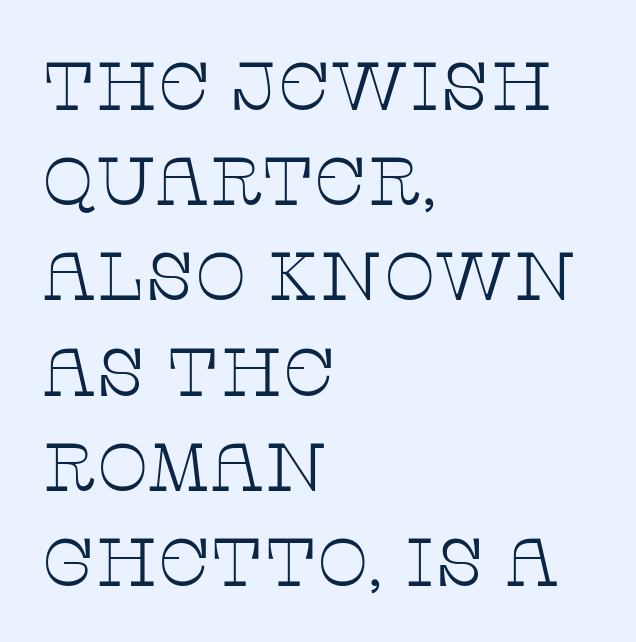
Font category for this specimen: serif. In terms of leading, this rendering sits right in the middle. A light-to-regular cut is what we see here. Is this a fixed-width face? No — the glyphs have proportional, varying widths.
